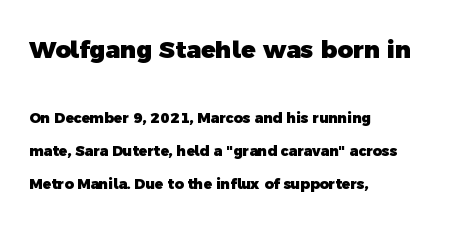
{"bold": "yes", "underline": "no", "align": "left", "line_spacing": "loose", "line_spacing_ratio": 2.39, "letter_spacing": "normal", "letter_spacing_em": 0.0, "larger_block": "first", "size_ratio": 1.71, "glyph_px": 24}
